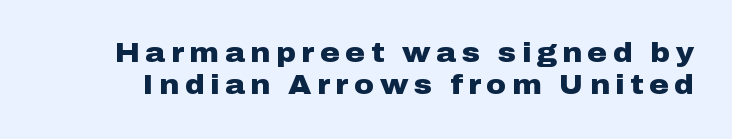
Is the letter spacing exaggerated? Yes — the characters are pushed far apart. Decoration check: the copy has no underline. It's the straight-up-and-down kind of type. Pretty heavy lettering here — definitely bold.
